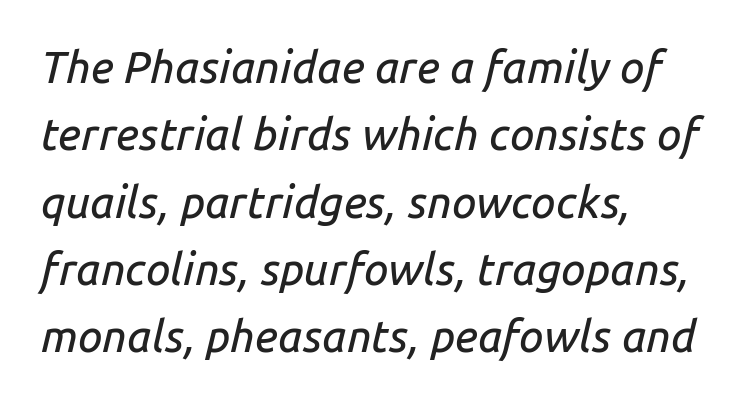
Is the letter spacing exaggerated? No — it looks like the ordinary default. The strip under each line holds only bare page. Vertically, the passage feels balanced, rows spaced as you'd expect. The passage shown is typed in a proportional face where columns would drift. The axis of the letterforms is tilted away from vertical.
